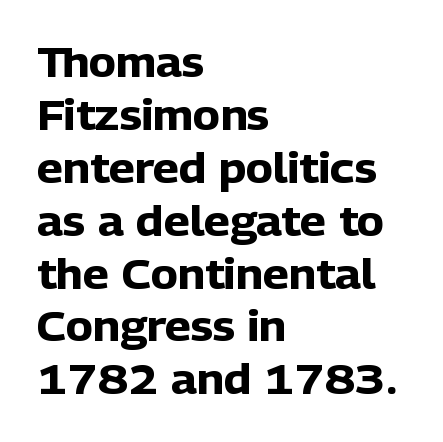
The image shows 41 px heavy sans-serif type, upright; set left-aligned, normal line spacing (1.29x), normal letter spacing, not underlined; low stroke contrast and a medium x-height.
